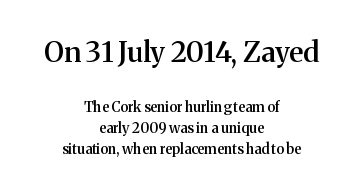
The image shows 28 px semibold serif type, upright; set centered, normal line spacing (1.5x), normal letter spacing, not underlined; the first (top) block is 2.0x larger; medium stroke contrast and a medium x-height.
